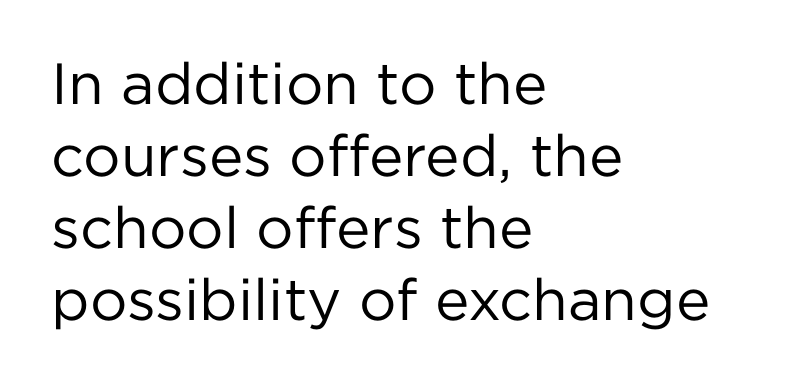
{"serif": "no", "italic": "no", "bold": "no", "weight": "regular", "width": "normal", "stroke_contrast": "low", "x_height": "medium", "monospaced": "no", "underline": "no", "align": "left", "line_spacing_ratio": 1.24, "letter_spacing": "normal", "letter_spacing_em": 0.0, "glyph_px": 58}
